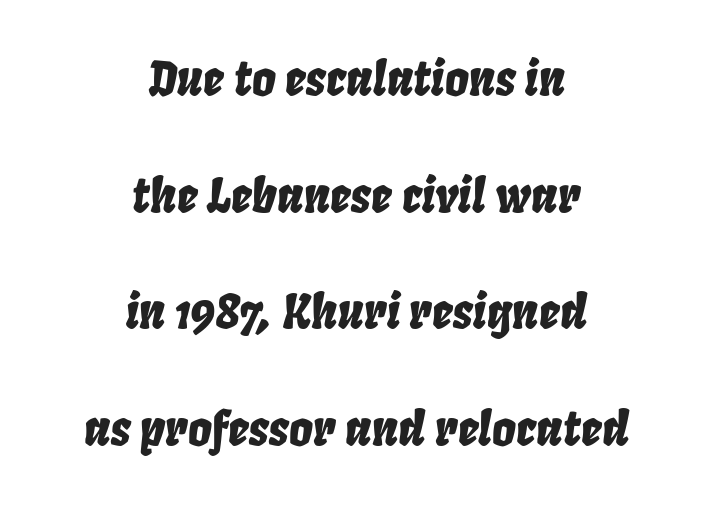
Q: Is the text italic (slanted)? A: Yes, it leans right by about 8 degrees.
Q: Is the text underlined? A: No.
Q: How is the paragraph aligned? A: Centered.
Q: Is the spacing between letters normal or unusually wide? A: Normal.
Q: Is the spacing between lines tight, normal or loose? A: Loose.
Q: Width (condensed, normal, or wide)? A: Condensed.
Q: Stroke contrast? A: Low.
Q: x-height? A: Large.
Q: Monospaced? A: No.
